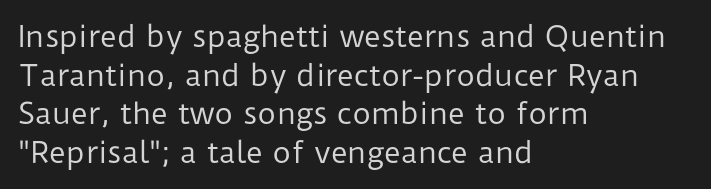
Q: Is the text bold? A: No.
Q: Is the text italic (slanted)? A: No, it is upright.
Q: Is the typeface a serif or a sans-serif typeface? A: Sans-serif.
Q: Is the text underlined? A: No.
Q: How is the paragraph aligned? A: Left-aligned.
Q: Is the spacing between letters normal or unusually wide? A: Normal.
Q: Is the spacing between lines tight, normal or loose? A: Normal.
Q: Width (condensed, normal, or wide)? A: Normal.
Q: Stroke contrast? A: Low.
Q: x-height? A: Medium.
Q: Monospaced? A: No.
